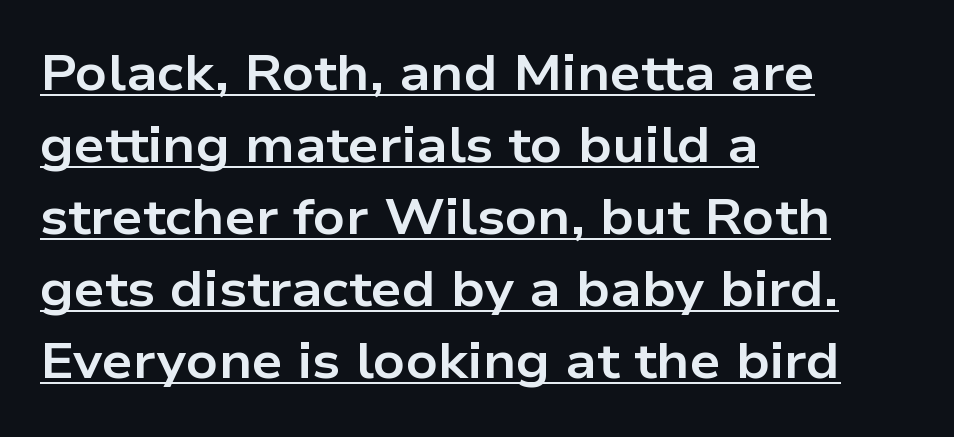
Each word holds together tightly as a unit, with standard inter-letter gaps. Reading down the block, your eye returns to a fixed left position each line. A typesetter would call this proportional, since set widths differ per character. A sans-serif font was chosen for this passage. The lines sit at an ordinary, default distance from one another. Every word sits above its own underline.
